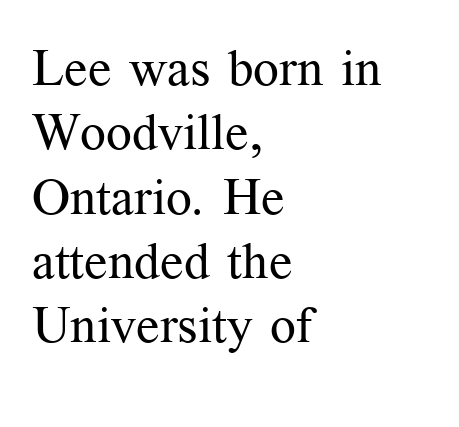
The line-height multiplier appears to be the usual default. Posture: straight, roman, zero tilt. Proportional: the letters do not fall into vertical columns. Descender tails drop into unmarked territory. Classification — serif.
